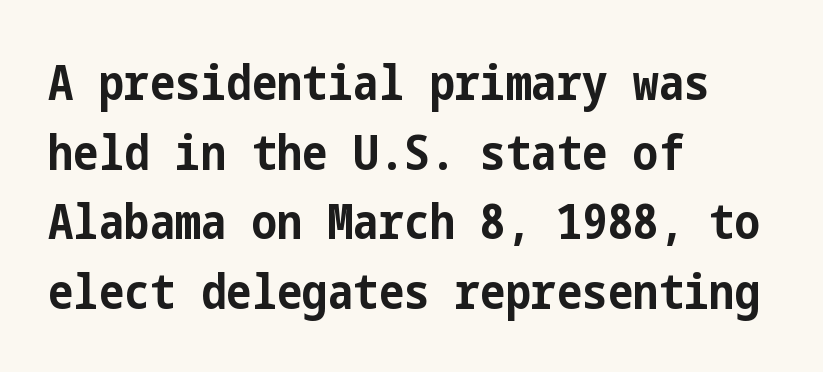
Q: Is the text bold? A: Yes.
Q: Is the text italic (slanted)? A: No, it is upright.
Q: Is the typeface a serif or a sans-serif typeface? A: Sans-serif.
Q: Is the text underlined? A: No.
Q: How is the paragraph aligned? A: Left-aligned.
Q: Is the spacing between letters normal or unusually wide? A: Normal.
Q: Is the spacing between lines tight, normal or loose? A: Normal.
Q: Width (condensed, normal, or wide)? A: Condensed.
Q: Stroke contrast? A: Low.
Q: x-height? A: Medium.
